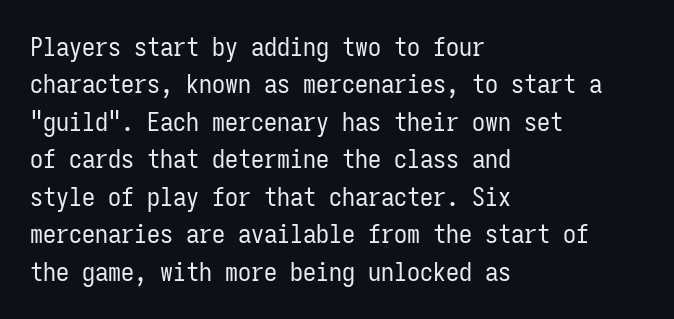
Q: Is the text bold? A: No.
Q: Is the text italic (slanted)? A: No, it is upright.
Q: Is the text underlined? A: No.
Q: How is the paragraph aligned? A: Left-aligned.
Q: Is the spacing between letters normal or unusually wide? A: Normal.
Q: Is the spacing between lines tight, normal or loose? A: Normal.
